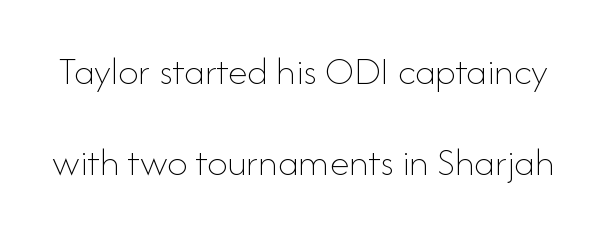
Q: Is the text bold? A: No.
Q: Is the text italic (slanted)? A: No, it is upright.
Q: Is the text underlined? A: No.
Q: Is the spacing between letters normal or unusually wide? A: Normal.
Q: Is the spacing between lines tight, normal or loose? A: Loose.
Q: Width (condensed, normal, or wide)? A: Normal.
Q: Stroke contrast? A: Low.
Q: x-height? A: Small.
Q: Monospaced? A: No.
